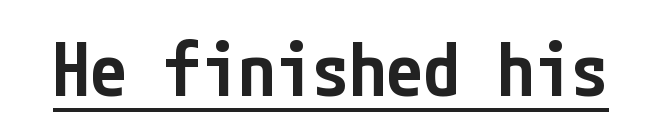
The image shows 74 px semibold, condensed sans-serif type, upright; set normal letter spacing, underlined; low stroke contrast and a medium x-height.
